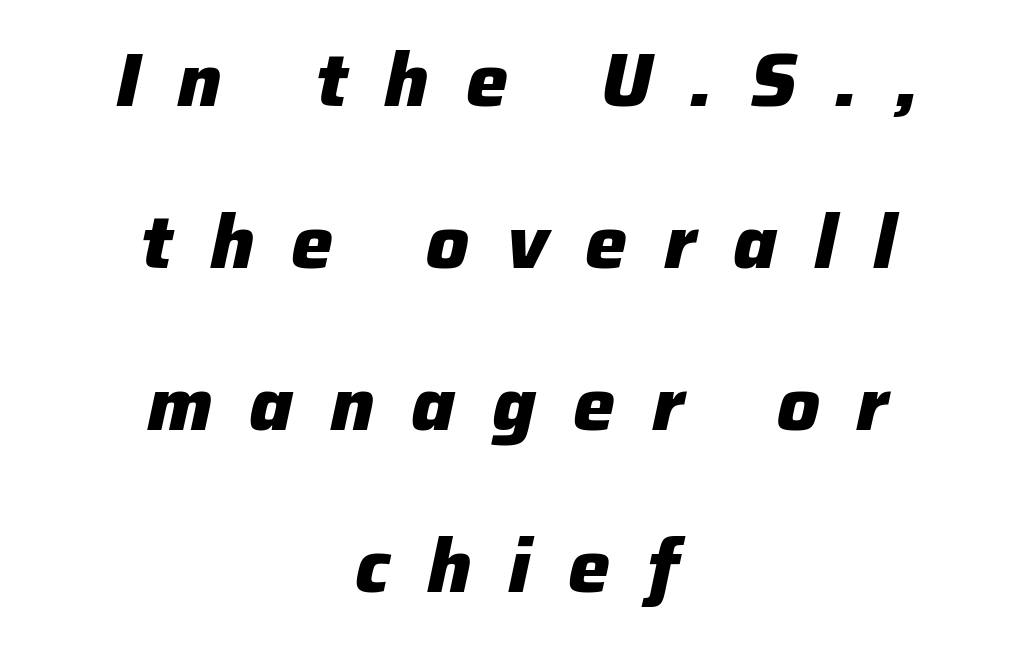
{"italic": "yes", "lean": "right", "slant_degrees": 12, "bold": "yes", "weight": "heavy", "width": "normal", "stroke_contrast": "low", "x_height": "medium", "monospaced": "no", "underline": "no", "align": "center", "line_spacing": "loose", "line_spacing_ratio": 2.16, "letter_spacing": "wide", "letter_spacing_em": 0.49, "glyph_px": 75}
